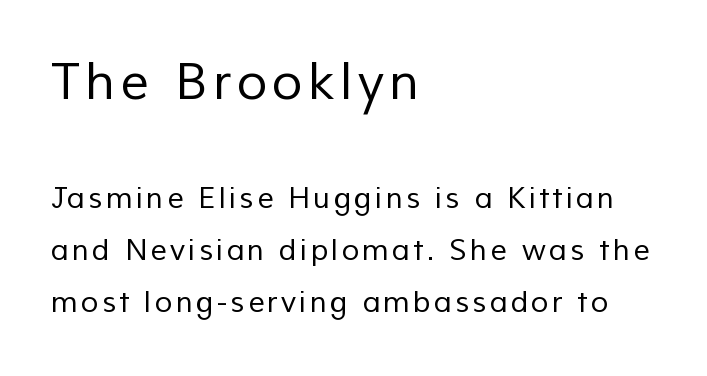
Character size in the leading block exceeds that of the trailing block. The passage shown is typed in a proportional face where columns would drift. Visually the block forms a straight wall on the left and a jagged coastline on the right. Unbolded letterforms with no extra heft.
